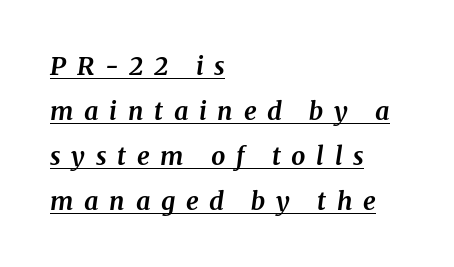
The sample's only ornament is a line tracing under the words. The passage is arranged the way most books set body copy — flush left. The rendering applies a slant to the glyphs. Between one letter and the next there's a generous, obvious gap. The letters are bold, with thick, heavy strokes.
